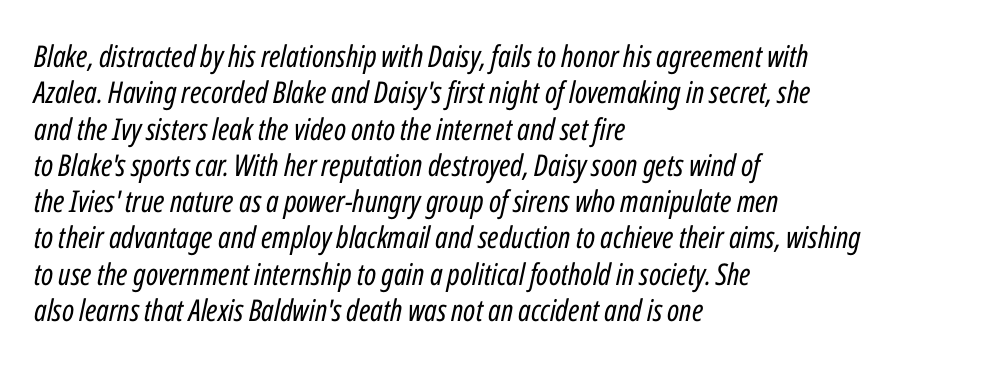
Q: Is the text bold? A: No.
Q: Is the text italic (slanted)? A: Yes, it leans right by about 12 degrees.
Q: Is the text underlined? A: No.
Q: How is the paragraph aligned? A: Left-aligned.
Q: Is the spacing between letters normal or unusually wide? A: Normal.
Q: Width (condensed, normal, or wide)? A: Condensed.
Q: Stroke contrast? A: Low.
Q: x-height? A: Medium.
Q: Monospaced? A: No.
